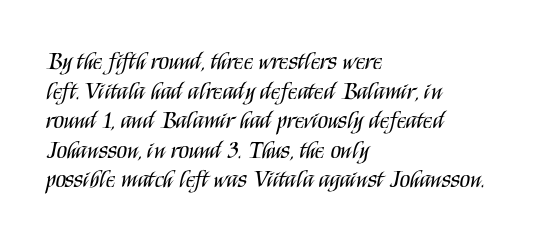
{"bold": "no", "underline": "no", "align": "left", "line_spacing_ratio": 1.23, "letter_spacing": "normal", "letter_spacing_em": 0.0, "glyph_px": 24}
